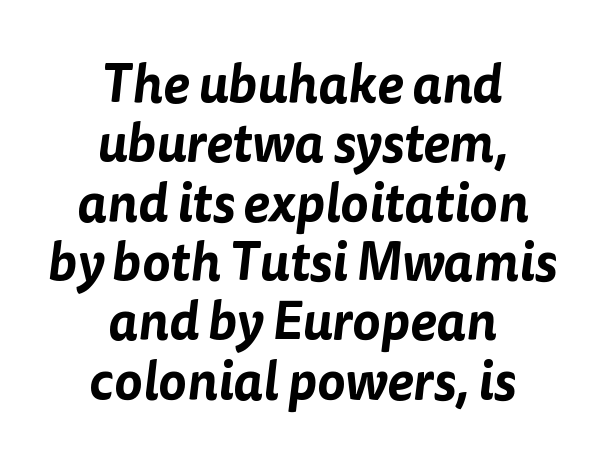
The image shows 53 px sans-serif type; set centered, tight line spacing (1.12x), normal letter spacing, not underlined; low stroke contrast and a medium x-height.
